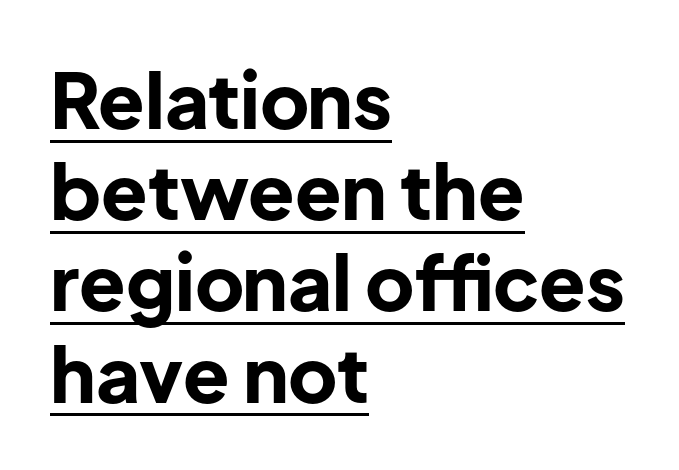
Q: Is the text bold? A: Yes.
Q: Is the text italic (slanted)? A: No, it is upright.
Q: Is the typeface a serif or a sans-serif typeface? A: Sans-serif.
Q: Is the text underlined? A: Yes.
Q: How is the paragraph aligned? A: Left-aligned.
Q: Is the spacing between letters normal or unusually wide? A: Normal.
Q: Width (condensed, normal, or wide)? A: Normal.
Q: Stroke contrast? A: Low.
Q: x-height? A: Medium.
Q: Monospaced? A: No.
